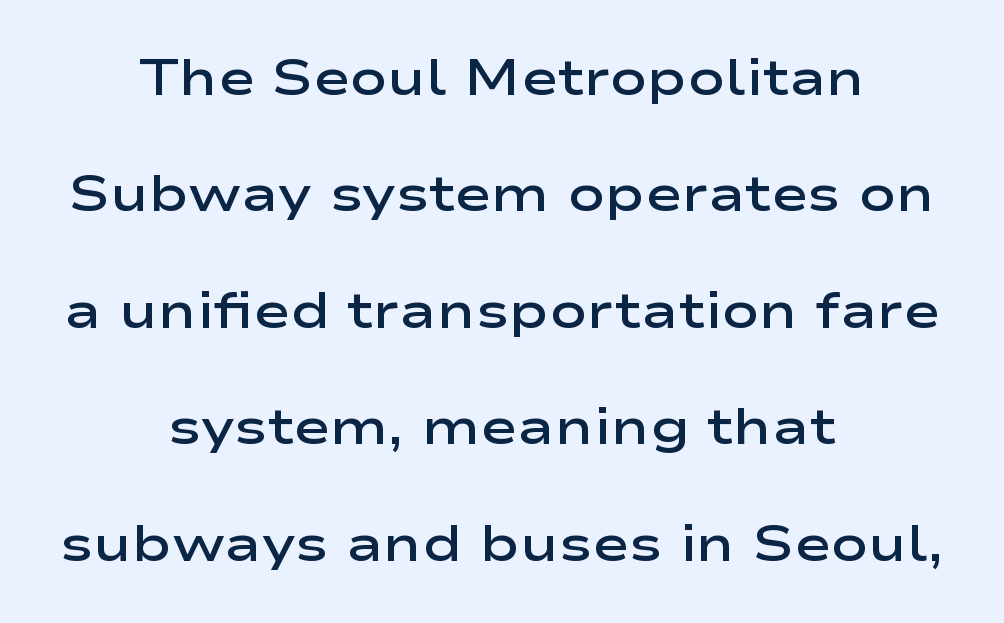
Q: Is the text bold? A: Semi-bold.
Q: Is the text italic (slanted)? A: No, it is upright.
Q: Is the typeface a serif or a sans-serif typeface? A: Sans-serif.
Q: Is the text underlined? A: No.
Q: How is the paragraph aligned? A: Centered.
Q: Is the spacing between letters normal or unusually wide? A: Normal.
Q: Is the spacing between lines tight, normal or loose? A: Loose.
Q: Width (condensed, normal, or wide)? A: Wide.
Q: Stroke contrast? A: Low.
Q: x-height? A: Medium.
Q: Monospaced? A: No.
